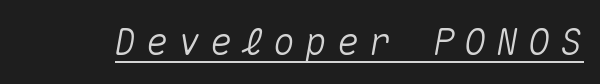
Q: Is the text italic (slanted)? A: Yes, it leans right by about 10 degrees.
Q: Is the text underlined? A: Yes.
Q: Is the spacing between letters normal or unusually wide? A: Unusually wide.
Q: Width (condensed, normal, or wide)? A: Normal.
Q: Stroke contrast? A: Medium.
Q: x-height? A: Medium.
Q: Monospaced? A: Yes.
